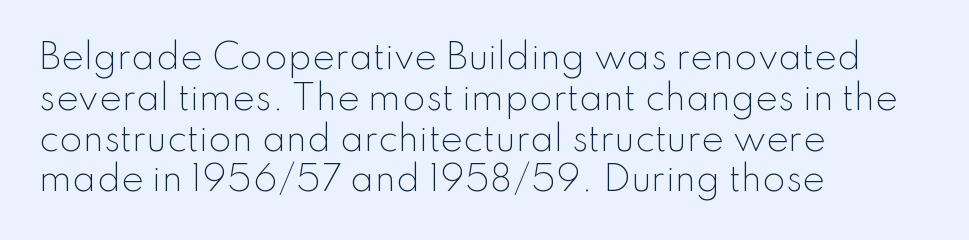
{"serif": "no", "italic": "no", "bold": "no", "weight": "light", "width": "normal", "stroke_contrast": "low", "x_height": "small", "monospaced": "no", "underline": "no", "align": "left", "line_spacing_ratio": 1.2, "letter_spacing": "normal", "letter_spacing_em": 0.0, "glyph_px": 34}
